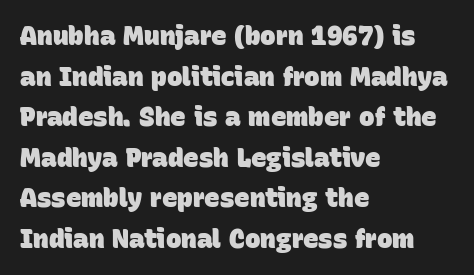
Check under the words: just untouched page. Visually the block forms a straight wall on the left and a jagged coastline on the right. The typesetting leans heavy: a genuine bold. The tracking reads as untouched default to a designer's eye. The lines sit at an ordinary, default distance from one another.
